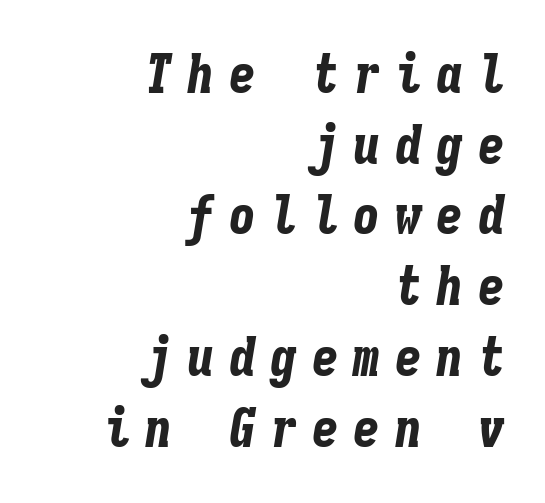
Q: Is the text bold? A: Yes.
Q: Is the text italic (slanted)? A: Yes, it leans right by about 9 degrees.
Q: Is the text underlined? A: No.
Q: How is the paragraph aligned? A: Right-aligned.
Q: Is the spacing between letters normal or unusually wide? A: Unusually wide.
Q: Is the spacing between lines tight, normal or loose? A: Normal.
Q: Width (condensed, normal, or wide)? A: Condensed.
Q: Stroke contrast? A: Low.
Q: x-height? A: Medium.
Q: Monospaced? A: Yes.
